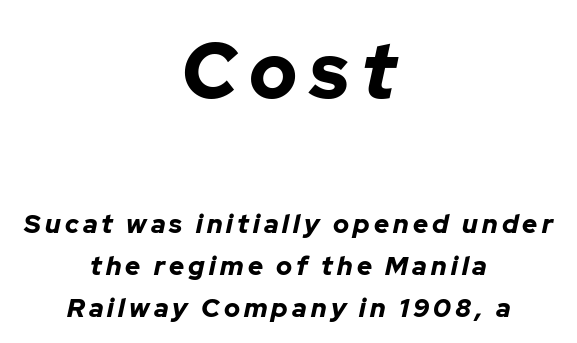
Do the characters align in a grid? No, the font is proportional. The text block is weighted toward neither margin, spreading evenly from the middle. Chunky letters — that's bold for sure. Visually, the top section dominates because its glyphs are scaled up. Each row of text sits above clean, open space. The rows are spaced the way most documents space them.
